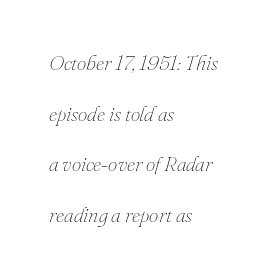
{"italic": "yes", "lean": "right", "slant_degrees": 16, "bold": "no", "underline": "no", "align": "left", "line_spacing": "loose", "line_spacing_ratio": 2.41, "letter_spacing": "normal", "letter_spacing_em": 0.0, "glyph_px": 21}
